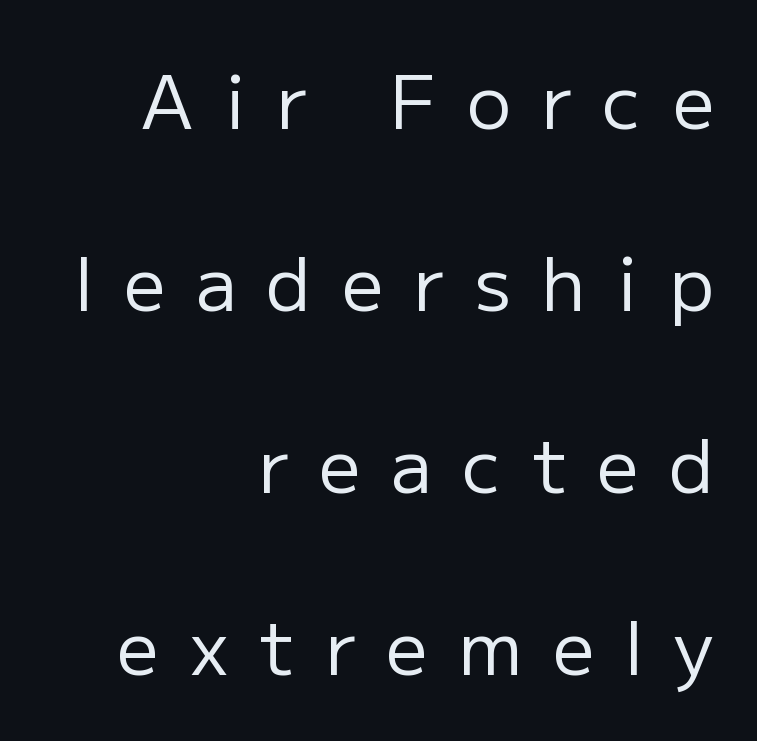
{"serif": "no", "italic": "no", "bold": "no", "weight": "regular", "width": "normal", "stroke_contrast": "low", "x_height": "medium", "monospaced": "no", "underline": "no", "align": "right", "line_spacing": "loose", "line_spacing_ratio": 2.46, "letter_spacing": "wide", "letter_spacing_em": 0.41, "glyph_px": 74}
